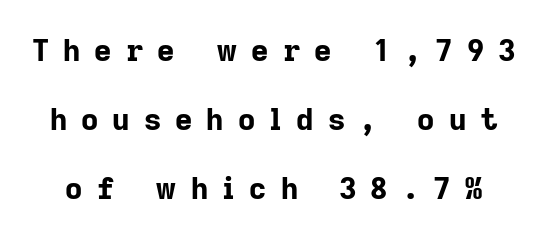
{"serif": "no", "italic": "no", "bold": "yes", "weight": "bold", "width": "normal", "stroke_contrast": "low", "x_height": "medium", "monospaced": "no", "underline": "no", "line_spacing": "loose", "line_spacing_ratio": 2.3, "letter_spacing": "wide", "letter_spacing_em": 0.47, "glyph_px": 30}
